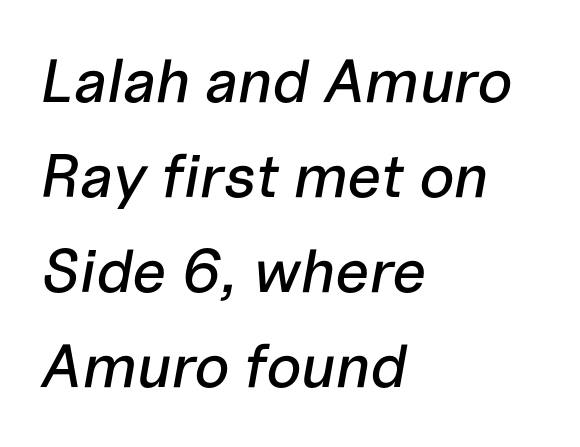
The lettering tilts uniformly, giving the passage an italic look. A clean baseline with only descenders dipping below it. Regarding leading, the lines here are spaced in the standard way. Looks like regular typesetting: each glyph gets only the width it needs. Spacing between characters is what you'd get straight out of the box. One-word summary of the alignment: left.
